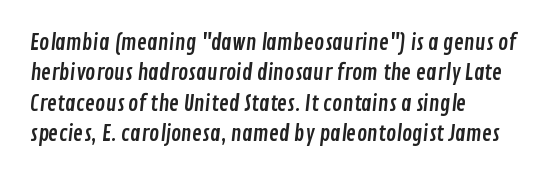
In CSS terms this would be text-align: left. Quick note: interline space is typical. Students, note that the glyphs here touch the page at normal intervals. This rendering features lettering with no underline.
